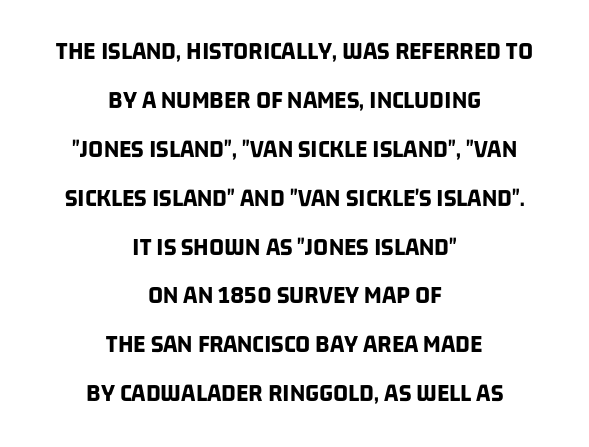
The image shows 26 px bold type; set centered, line spacing 1.88x, normal letter spacing, not underlined.
